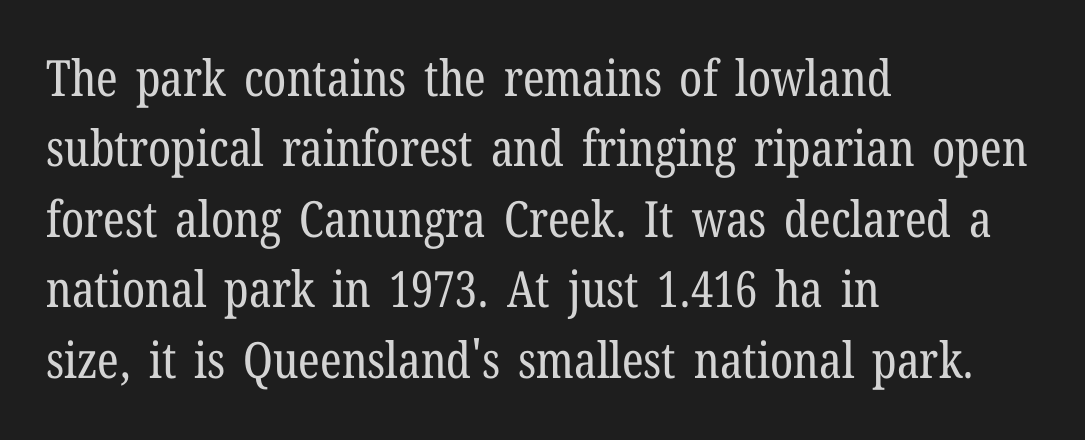
The passage shown stacks its lines at a standard gap. The gap between lines stays unmarked. The face used here is proportionally spaced, like ordinary book or web type. The glyphs in this specimen are seriffed. Is the letter spacing exaggerated? No — it looks like the ordinary default.
